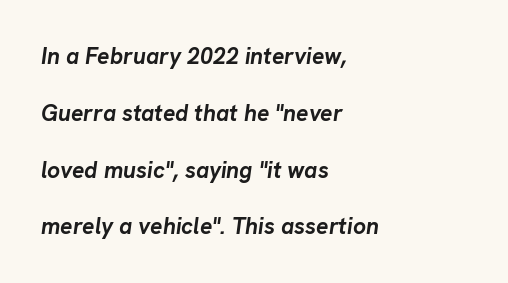
Q: Is the text bold? A: Yes.
Q: Is the text italic (slanted)? A: Yes, it leans right by about 8 degrees.
Q: Is the text underlined? A: No.
Q: How is the paragraph aligned? A: Left-aligned.
Q: Is the spacing between letters normal or unusually wide? A: Normal.
Q: Is the spacing between lines tight, normal or loose? A: Loose.
